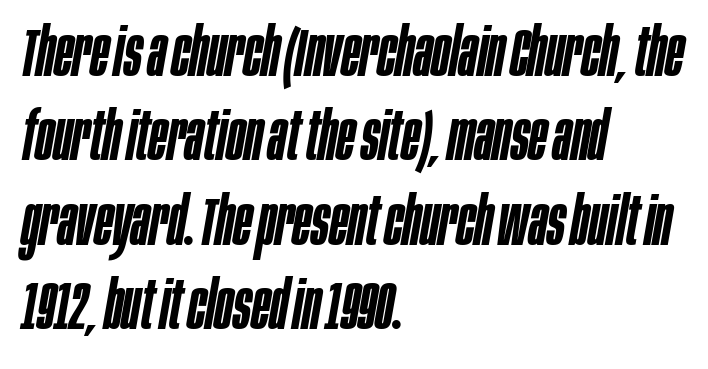
The image shows 67 px semibold, condensed type, italic (leaning right); set left-aligned, normal line spacing (1.26x), normal letter spacing, not underlined; low stroke contrast and a large x-height.
